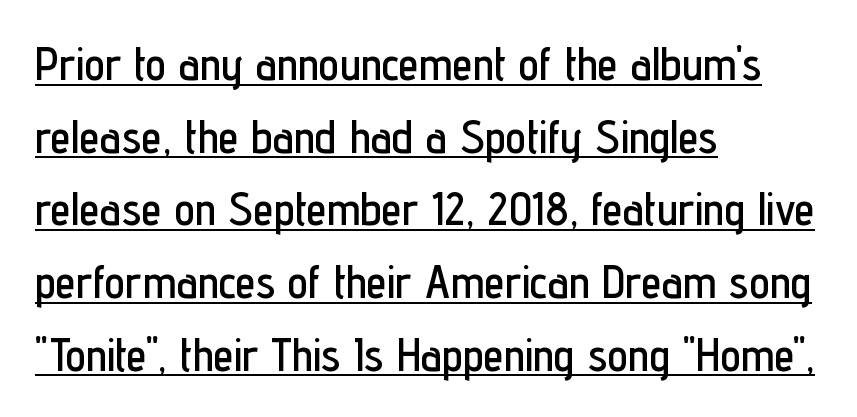
The image shows 46 px condensed sans-serif type, upright; set left-aligned, normal line spacing (1.58x), normal letter spacing, underlined; low stroke contrast and a medium x-height.
